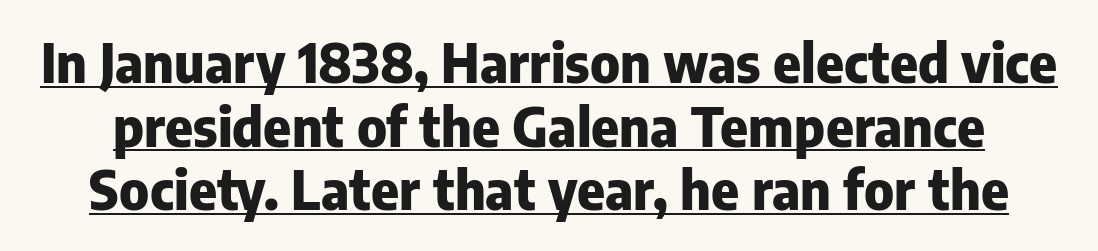
The image shows 53 px heavy sans-serif type, upright; set line spacing 1.2x, normal letter spacing, underlined; low stroke contrast and a medium x-height.
